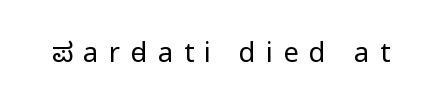
The image shows 27 px text type, upright; set unusually wide letter spacing (+0.39 em), not underlined.
